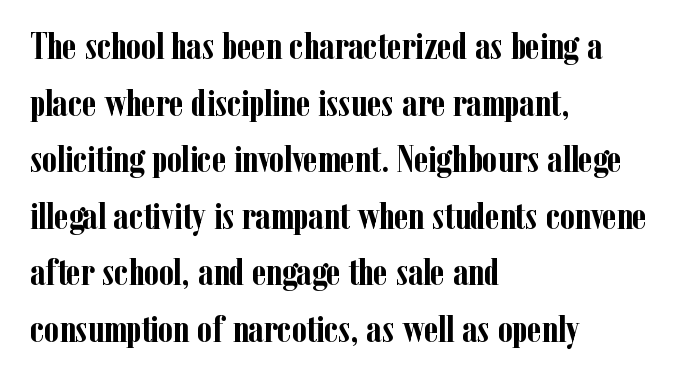
{"serif": "yes", "italic": "no", "bold": "yes", "weight": "semibold", "width": "condensed", "stroke_contrast": "low", "x_height": "medium", "monospaced": "no", "underline": "no", "align": "left", "line_spacing": "normal", "line_spacing_ratio": 1.49, "letter_spacing": "normal", "letter_spacing_em": 0.0, "glyph_px": 38}
